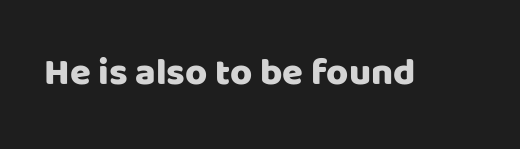
The image shows 38 px sans-serif type, upright; set normal letter spacing, not underlined; low stroke contrast and a large x-height.
